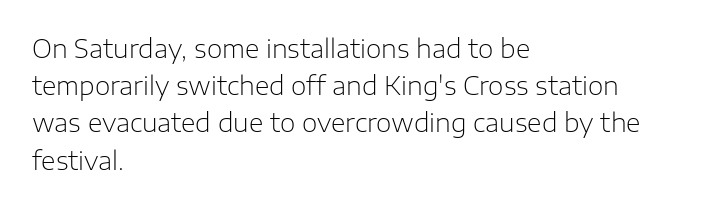
Q: Is the text bold? A: No.
Q: Is the text italic (slanted)? A: No, it is upright.
Q: Is the text underlined? A: No.
Q: How is the paragraph aligned? A: Left-aligned.
Q: Is the spacing between letters normal or unusually wide? A: Normal.
Q: Is the spacing between lines tight, normal or loose? A: Normal.
